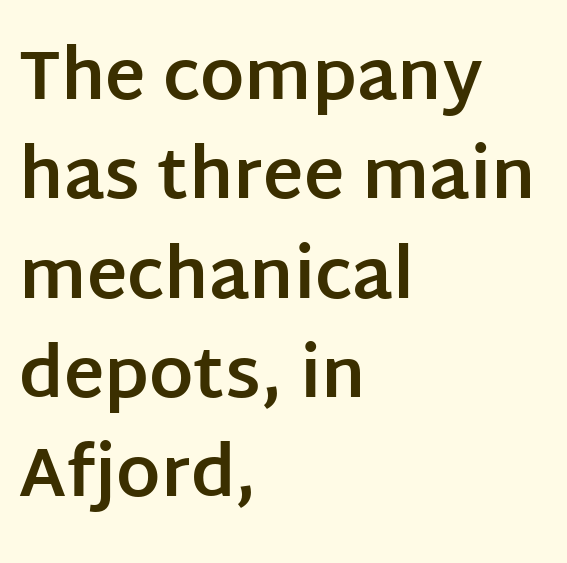
{"serif": "no", "italic": "no", "bold": "yes", "weight": "bold", "width": "normal", "stroke_contrast": "low", "x_height": "large", "monospaced": "no", "underline": "no", "align": "left", "line_spacing": "normal", "line_spacing_ratio": 1.44, "letter_spacing": "normal", "letter_spacing_em": 0.0, "glyph_px": 69}
